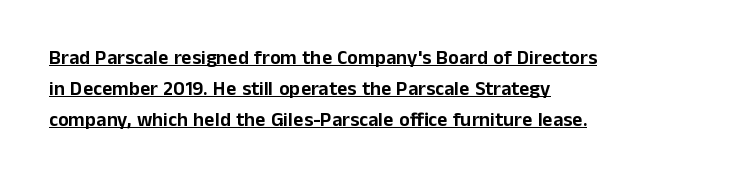
{"italic": "no", "underline": "yes", "align": "left", "line_spacing": "normal", "line_spacing_ratio": 1.56, "letter_spacing": "normal", "letter_spacing_em": 0.0, "glyph_px": 20}
